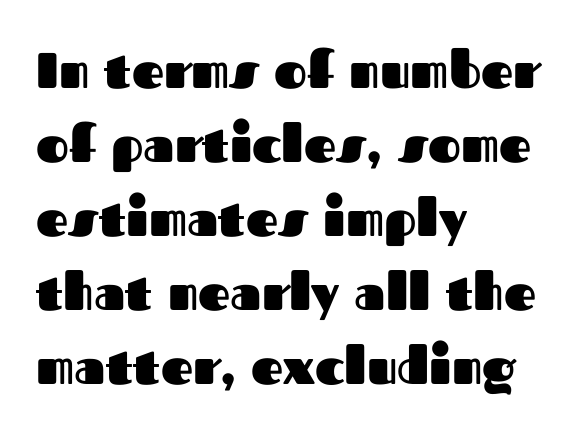
Think of a printed novel: that variable character pitch is what you see here. Any mark beneath the type? The region is blank. Typesetter's note: full bold, strokes at maximum text heaviness. Is this a sans? Yes — the strokes have no serifs.
